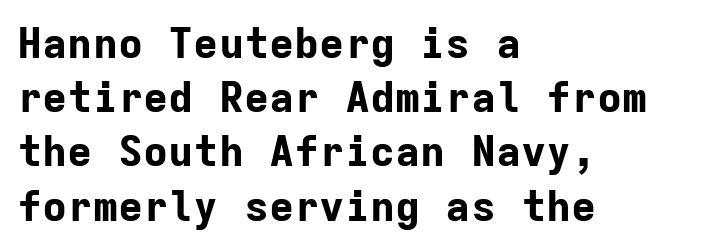
The area under the type is left untouched. Vertical spacing — default. The rendering keeps characters at their native spacing. Think of a typewriter: that constant character pitch is what you see here. In terms of posture, this sample is upright.
